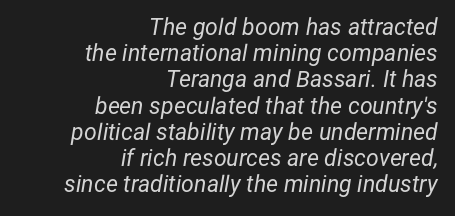
{"italic": "yes", "lean": "right", "slant_degrees": 12, "bold": "no", "underline": "no", "align": "right", "line_spacing": "tight", "line_spacing_ratio": 1.14, "letter_spacing": "normal", "letter_spacing_em": 0.0, "glyph_px": 23}
